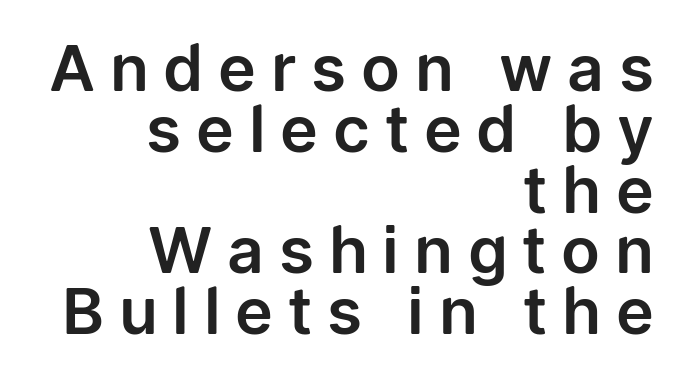
The image shows 64 px sans-serif type, upright; set right-aligned, tight line spacing (0.95x), unusually wide letter spacing (+0.23 em), not underlined; low stroke contrast and a medium x-height.
